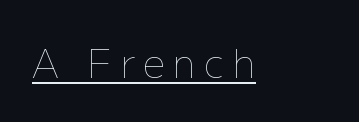
Q: Is the text bold? A: No.
Q: Is the text italic (slanted)? A: No, it is upright.
Q: Is the text underlined? A: Yes.
Q: Is the spacing between letters normal or unusually wide? A: Unusually wide.
Q: Width (condensed, normal, or wide)? A: Normal.
Q: Stroke contrast? A: Low.
Q: x-height? A: Medium.
Q: Monospaced? A: No.
